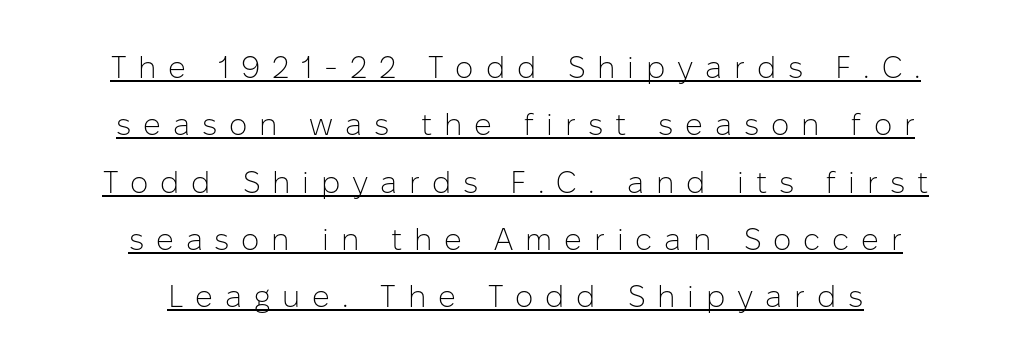
{"serif": "no", "italic": "no", "bold": "no", "weight": "light", "width": "normal", "stroke_contrast": "low", "x_height": "medium", "monospaced": "no", "underline": "yes", "align": "center", "line_spacing_ratio": 1.85, "letter_spacing": "wide", "letter_spacing_em": 0.38, "glyph_px": 31}
